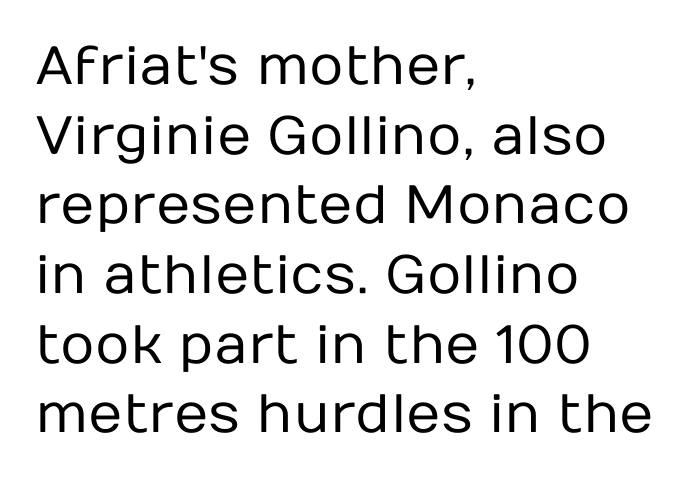
The designer went with a sans here, leaving each stem footless. Glance below the letters and you will spot only blank space. Weight: not bold — regular or lighter. Interline gaps are of average width in this sample.
